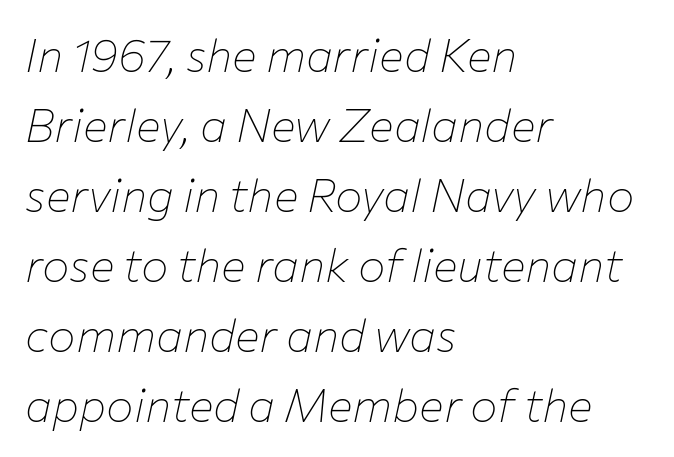
The image shows 46 px thin type, italic (leaning right); set left-aligned, normal line spacing (1.52x), normal letter spacing, not underlined; low stroke contrast and a medium x-height.
